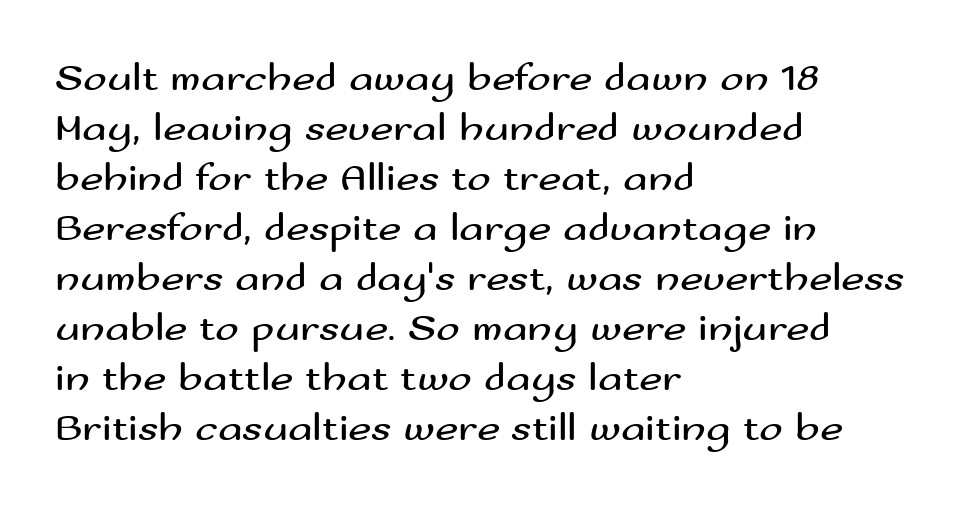
Q: Is the text bold? A: No.
Q: Is the text italic (slanted)? A: No, it is upright.
Q: Is the typeface a serif or a sans-serif typeface? A: Sans-serif.
Q: Is the text underlined? A: No.
Q: How is the paragraph aligned? A: Left-aligned.
Q: Is the spacing between letters normal or unusually wide? A: Normal.
Q: Is the spacing between lines tight, normal or loose? A: Normal.
Q: Width (condensed, normal, or wide)? A: Wide.
Q: Stroke contrast? A: Medium.
Q: x-height? A: Small.
Q: Monospaced? A: No.
